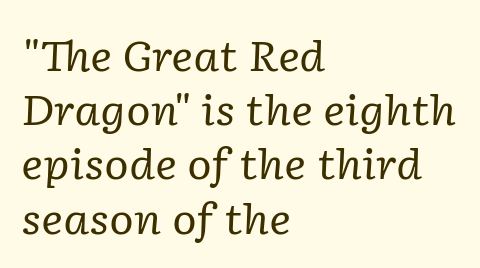
Here the designer chose a conventional face with non-uniform glyph widths. The typeface has the unassuming heft of standard copy or less. This is oblique type, the kind used for emphasis or titles. The specimen omits any rule beneath the text block's lines.
